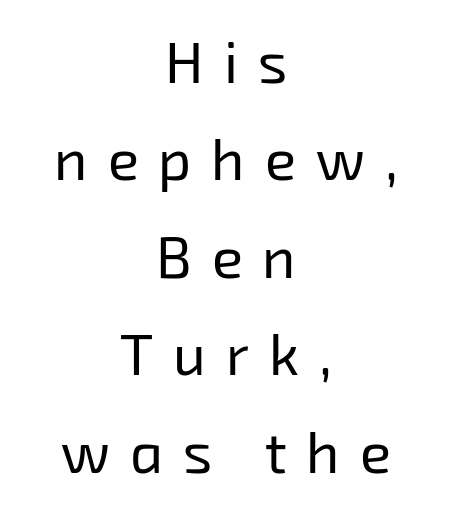
{"serif": "no", "bold": "no", "weight": "regular", "width": "normal", "stroke_contrast": "low", "x_height": "medium", "monospaced": "no", "underline": "no", "align": "center", "line_spacing": "normal", "line_spacing_ratio": 1.68, "letter_spacing": "wide", "letter_spacing_em": 0.34, "glyph_px": 58}
